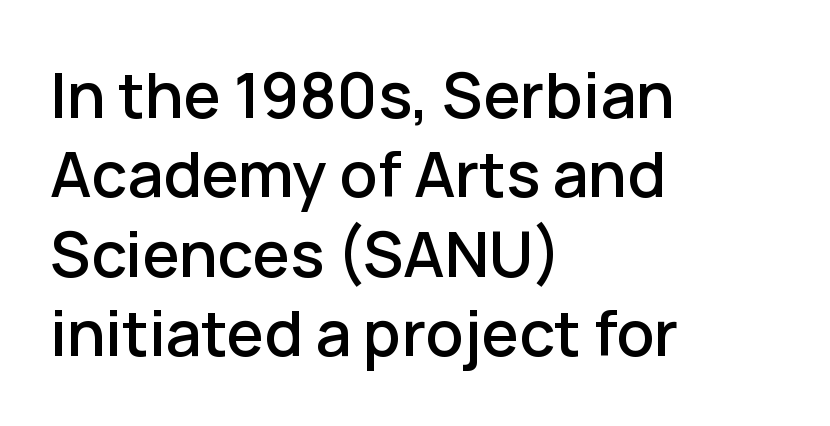
{"serif": "no", "italic": "no", "width": "normal", "stroke_contrast": "low", "x_height": "medium", "monospaced": "no", "underline": "no", "align": "left", "line_spacing": "normal", "line_spacing_ratio": 1.26, "letter_spacing": "normal", "letter_spacing_em": 0.0, "glyph_px": 63}
